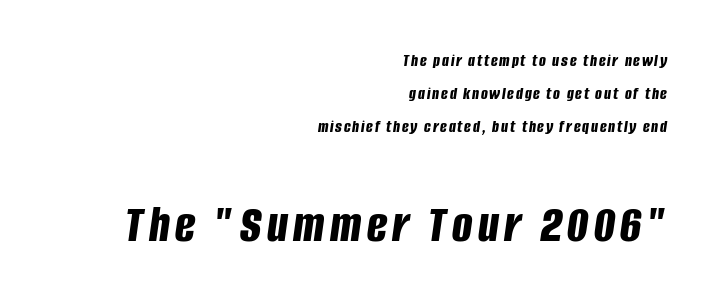
The image shows 54 px bold, condensed type, italic (leaning right); set right-aligned, line spacing 1.84x, not underlined; the second (bottom) block is 3.0x larger; low stroke contrast and a large x-height.
